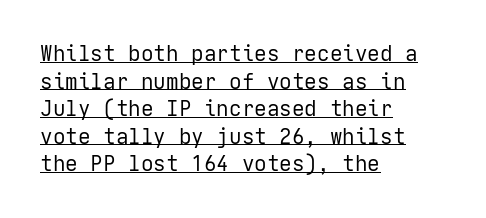
Q: Is the text bold? A: No.
Q: Is the text italic (slanted)? A: No, it is upright.
Q: Is the text underlined? A: Yes.
Q: How is the paragraph aligned? A: Left-aligned.
Q: Is the spacing between letters normal or unusually wide? A: Normal.
Q: Is the spacing between lines tight, normal or loose? A: Normal.
